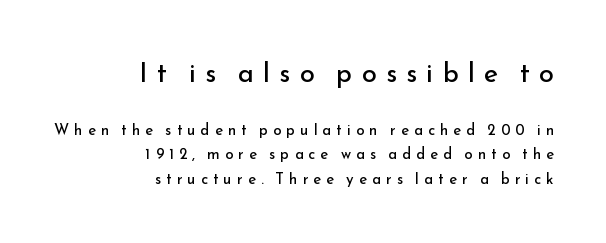
The image shows 27 px text type, upright; set right-aligned, normal line spacing (1.64x), unusually wide letter spacing (+0.34 em), not underlined; the first (top) block is 1.8x larger.
